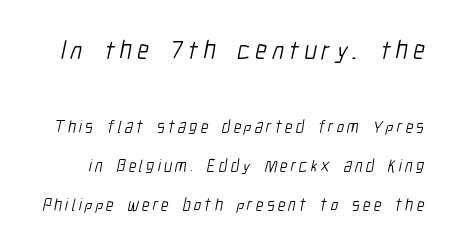
Q: Is the text bold? A: No.
Q: Is the text underlined? A: No.
Q: Is the spacing between lines tight, normal or loose? A: Loose.
Q: Which block of text is set in a larger size, the first (top) or the second (bottom)? A: The first (top) one.
